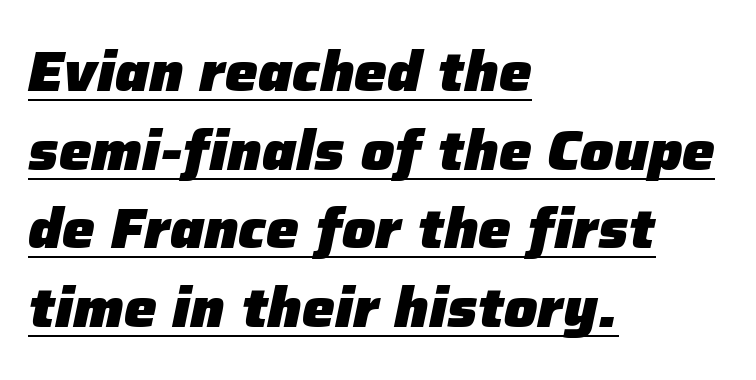
The image shows 55 px heavy type, italic (leaning right); set left-aligned, normal line spacing (1.43x), normal letter spacing, underlined; low stroke contrast and a medium x-height.
